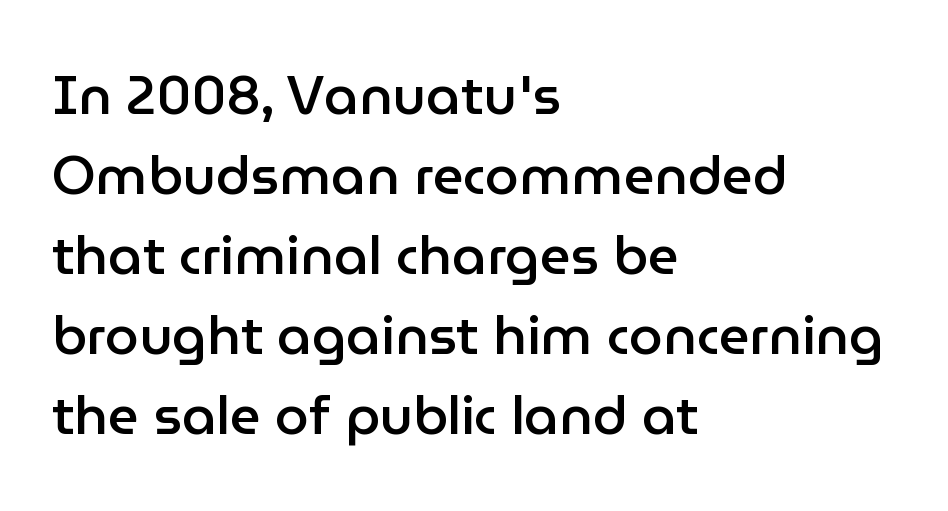
Q: Is the text bold? A: Semi-bold.
Q: Is the text italic (slanted)? A: No, it is upright.
Q: Is the typeface a serif or a sans-serif typeface? A: Sans-serif.
Q: Is the text underlined? A: No.
Q: How is the paragraph aligned? A: Left-aligned.
Q: Is the spacing between letters normal or unusually wide? A: Normal.
Q: Is the spacing between lines tight, normal or loose? A: Normal.
Q: Width (condensed, normal, or wide)? A: Normal.
Q: Stroke contrast? A: Low.
Q: x-height? A: Medium.
Q: Monospaced? A: No.
